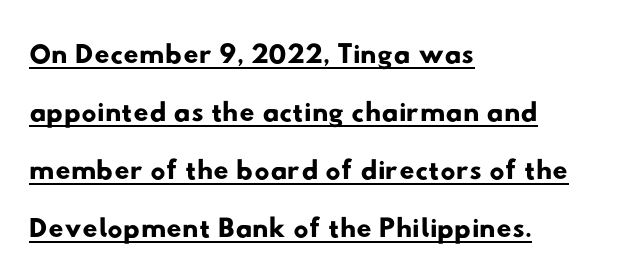
{"serif": "no", "width": "wide", "stroke_contrast": "low", "x_height": "small", "monospaced": "no", "underline": "yes", "align": "left", "line_spacing": "normal", "line_spacing_ratio": 1.38, "letter_spacing": "normal", "letter_spacing_em": 0.0, "glyph_px": 42}
